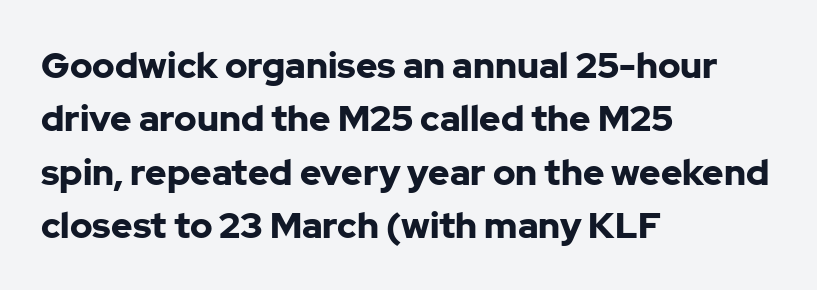
{"serif": "no", "italic": "no", "bold": "yes", "weight": "bold", "width": "normal", "stroke_contrast": "low", "x_height": "medium", "monospaced": "no", "underline": "no", "align": "left", "line_spacing": "normal", "line_spacing_ratio": 1.48, "letter_spacing": "normal", "letter_spacing_em": 0.0, "glyph_px": 36}
